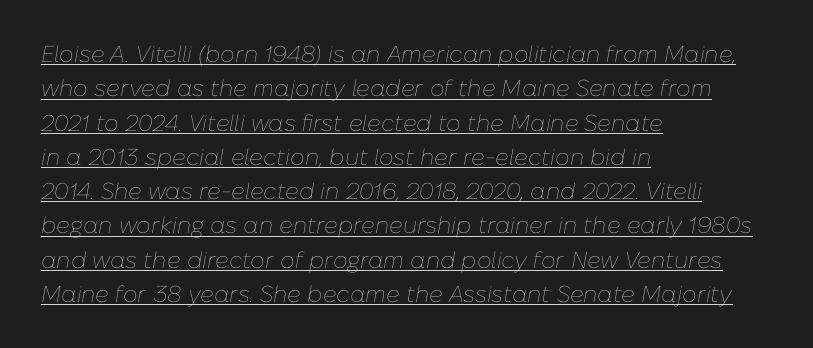
In designer terms, the underline attribute is active on this setting. The strokes carry an ordinary text weight at most. Interline gaps are of average width in this sample. In CSS terms this would be text-align: left. Is the letter spacing exaggerated? No — it looks like the ordinary default. If you drew a line through each stem, it would be angled.
